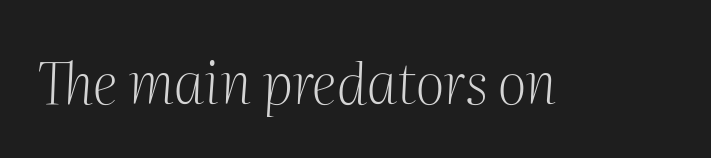
Honestly, there is no underline to notice here at all. Here the designer chose a conventional face with non-uniform glyph widths. The text carries the slant typical of an italic or oblique font. Compared with a typical body face, this is equally light or lighter still.
